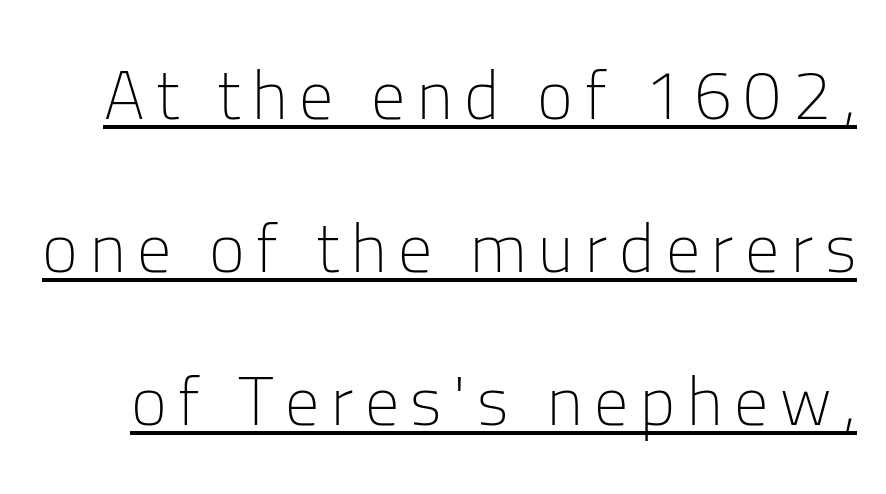
The designer went with a sans here, leaving each stem footless. Weight: in the light-to-regular range. This is underlined copy, the kind a proofreader might mark for attention. One glance says open: line gaps are wider than usual. Nope, not italic — everything's standing straight. Each letter keeps its own natural width here, so spacing adapts to shape.
